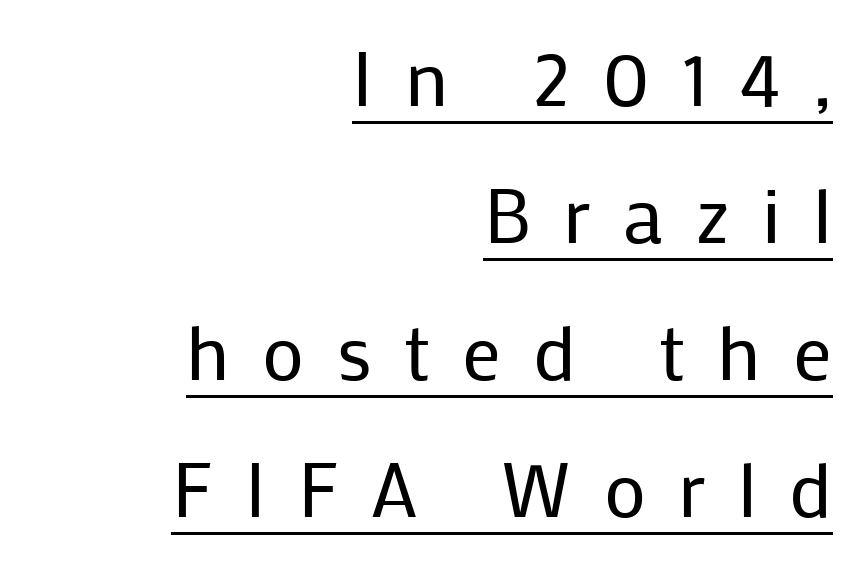
{"serif": "no", "italic": "no", "bold": "no", "weight": "regular", "width": "normal", "stroke_contrast": "low", "x_height": "medium", "monospaced": "no", "underline": "yes", "align": "right", "line_spacing_ratio": 1.78, "letter_spacing": "wide", "letter_spacing_em": 0.42, "glyph_px": 77}
